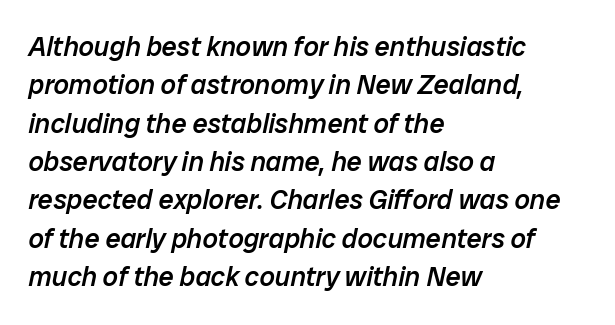
{"italic": "yes", "lean": "right", "slant_degrees": 12, "bold": "semi", "underline": "no", "align": "left", "line_spacing": "normal", "line_spacing_ratio": 1.42, "letter_spacing": "normal", "letter_spacing_em": 0.0, "glyph_px": 27}
